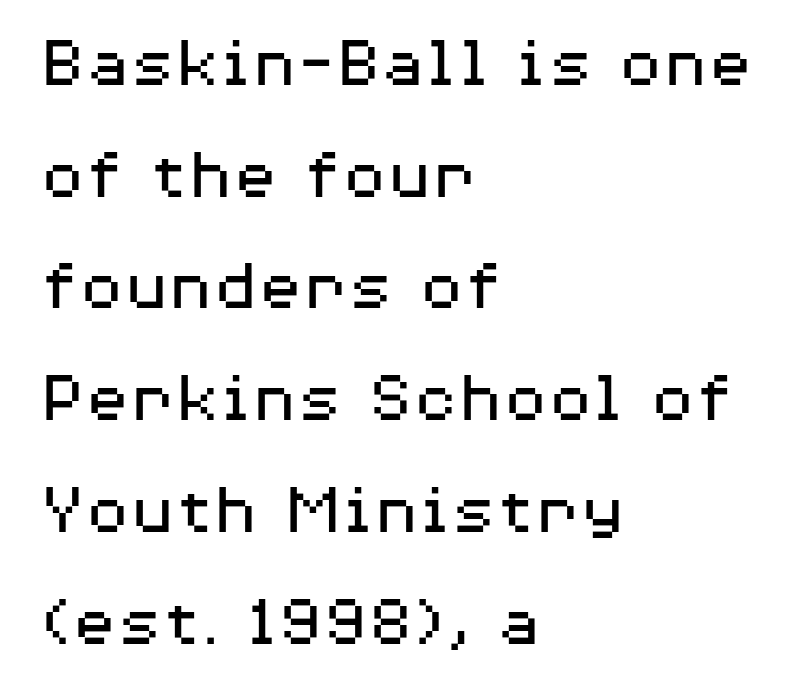
A sans-serif font was chosen for this passage. Underline: absent. This sample is left-justified, so line endings fall wherever the words run out. Glyph-to-glyph distance matches everyday printed text. A typesetter would call this proportional, since set widths differ per character.
